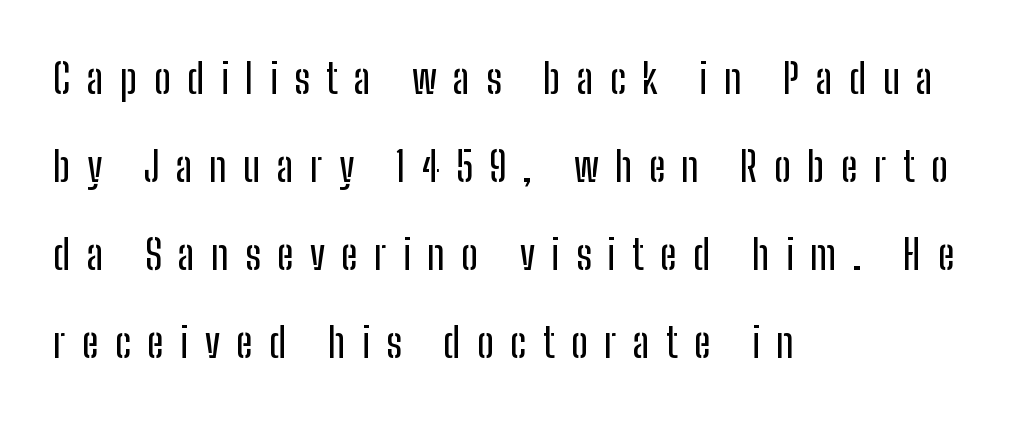
In terms of leading, this rendering errs on the spacious side. In terms of letterspacing, this is a distinctly airy, spread setting. The passage shown is not underscored anywhere. This is the regular roman posture of the typeface. The paragraph has a hard left edge and a soft right edge.
